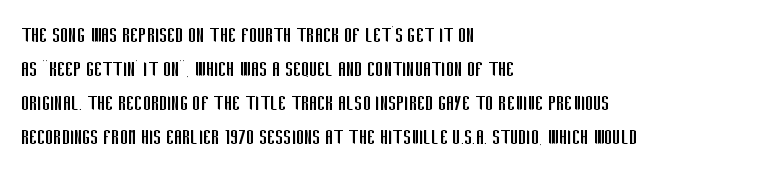
The image shows 24 px text type, upright; set left-aligned, normal line spacing (1.41x), normal letter spacing, not underlined.
